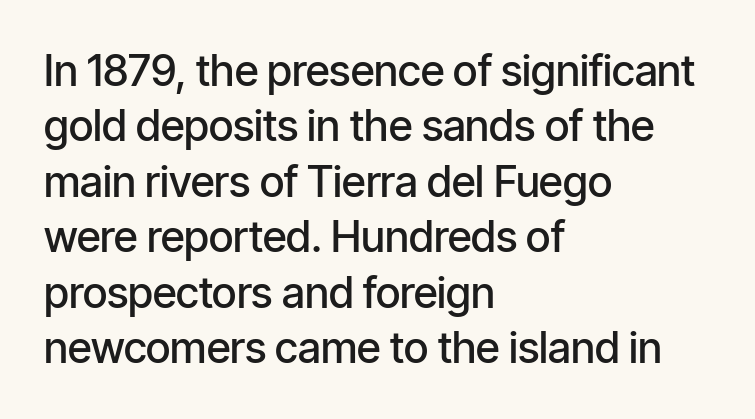
Q: Is the text bold? A: Semi-bold.
Q: Is the text italic (slanted)? A: No, it is upright.
Q: Is the typeface a serif or a sans-serif typeface? A: Sans-serif.
Q: Is the text underlined? A: No.
Q: How is the paragraph aligned? A: Left-aligned.
Q: Is the spacing between letters normal or unusually wide? A: Normal.
Q: Is the spacing between lines tight, normal or loose? A: Normal.
Q: Width (condensed, normal, or wide)? A: Condensed.
Q: Stroke contrast? A: Low.
Q: x-height? A: Medium.
Q: Monospaced? A: No.
